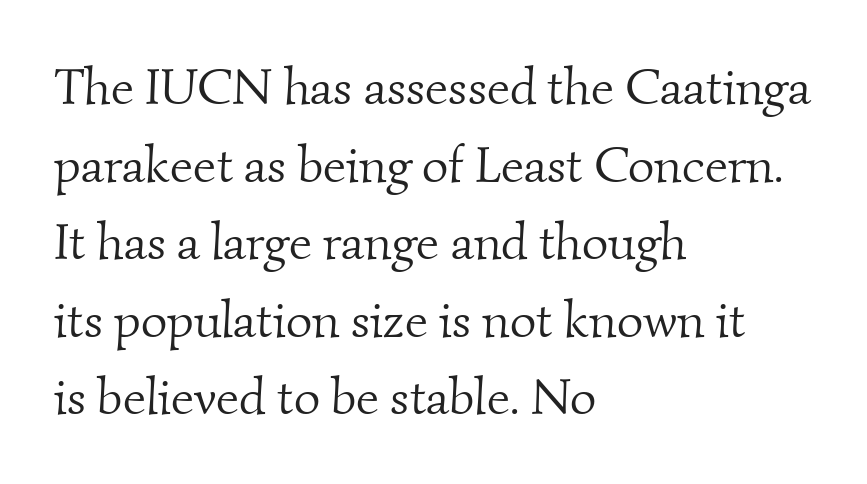
Q: Is the text bold? A: No.
Q: Is the typeface a serif or a sans-serif typeface? A: Serif.
Q: Is the text underlined? A: No.
Q: How is the paragraph aligned? A: Left-aligned.
Q: Is the spacing between letters normal or unusually wide? A: Normal.
Q: Is the spacing between lines tight, normal or loose? A: Normal.
Q: Width (condensed, normal, or wide)? A: Normal.
Q: Stroke contrast? A: Medium.
Q: x-height? A: Small.
Q: Monospaced? A: No.
